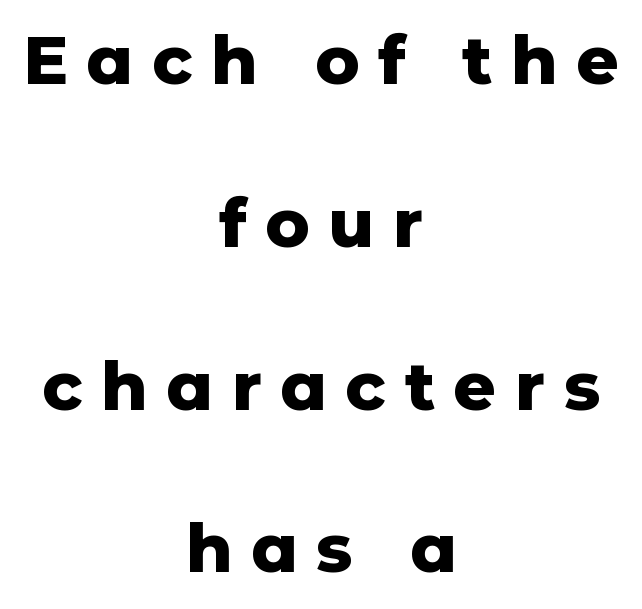
Between one letter and the next there's a generous, obvious gap. Anything drawn beneath the words? Only blank space. If you measured baseline to baseline, you'd find a long distance. In terms of letterform style, serifs are entirely absent.
